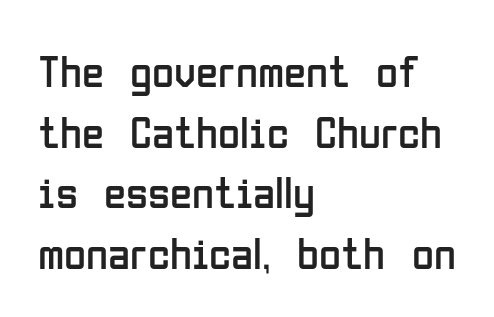
{"serif": "no", "italic": "no", "bold": "no", "weight": "regular", "width": "condensed", "stroke_contrast": "low", "x_height": "medium", "monospaced": "no", "underline": "no", "align": "left", "line_spacing": "normal", "line_spacing_ratio": 1.35, "letter_spacing": "normal", "letter_spacing_em": 0.0, "glyph_px": 45}
